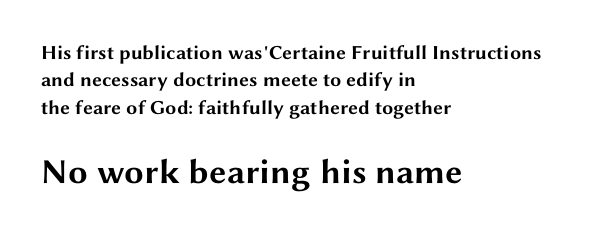
{"serif": "no", "italic": "no", "bold": "yes", "weight": "bold", "width": "wide", "stroke_contrast": "medium", "x_height": "medium", "monospaced": "no", "underline": "no", "align": "left", "line_spacing": "normal", "line_spacing_ratio": 1.37, "letter_spacing": "normal", "letter_spacing_em": 0.0, "larger_block": "second", "size_ratio": 1.75, "glyph_px": 35}
